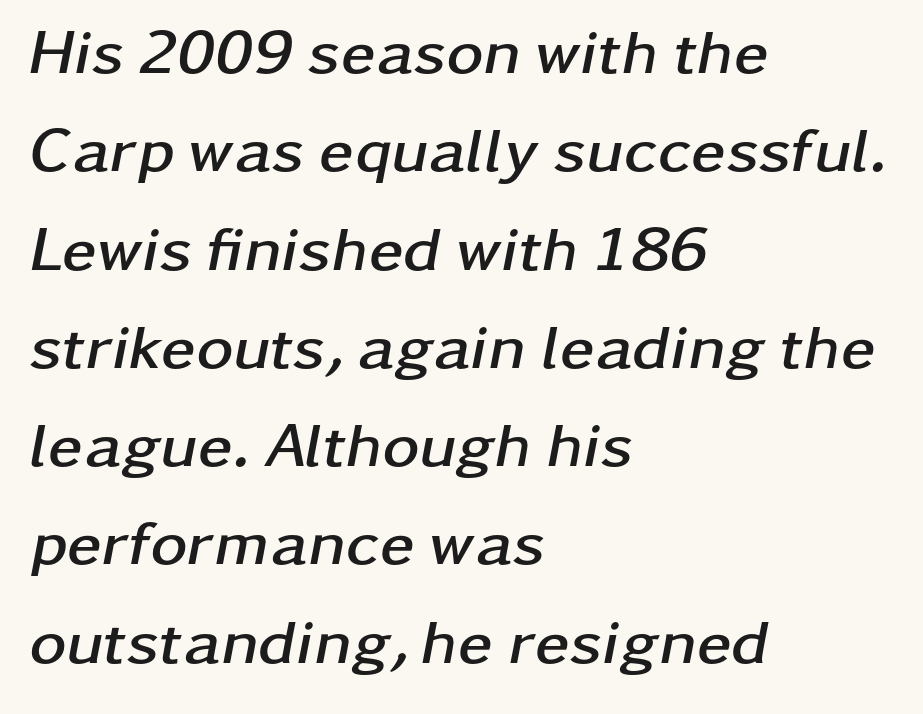
{"italic": "yes", "lean": "right", "slant_degrees": 11, "bold": "yes", "weight": "semibold", "width": "wide", "stroke_contrast": "low", "x_height": "medium", "monospaced": "no", "underline": "no", "align": "left", "line_spacing": "normal", "line_spacing_ratio": 1.56, "letter_spacing": "normal", "letter_spacing_em": 0.0, "glyph_px": 63}
